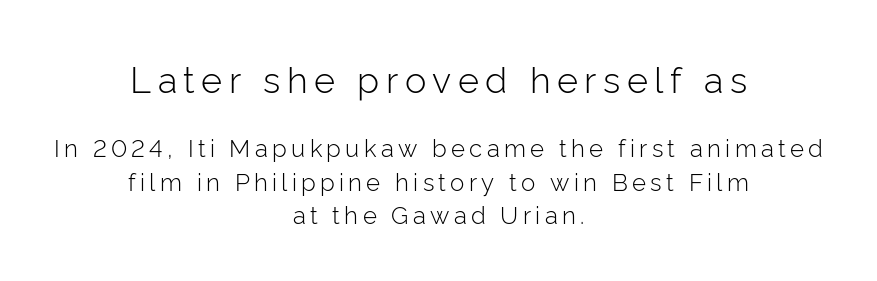
You can tell it's not italic because the verticals are truly vertical. The rendering positions every line midway between the sides. Rule under the text: the space is simply empty. Size hierarchy here favors the leading block over the trailing one. The face used here is proportionally spaced, like ordinary book or web type. The designer left line spacing at the default.
